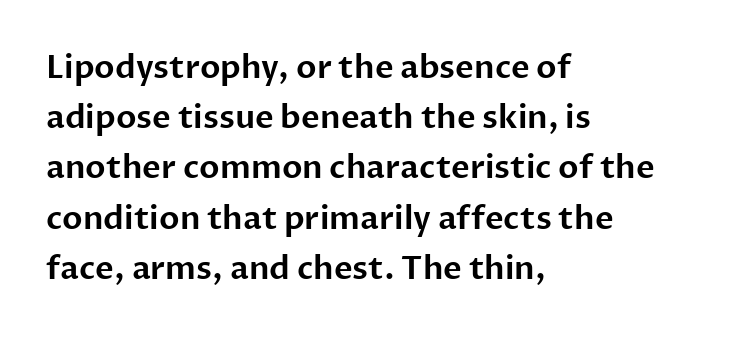
The image shows 32 px sans-serif type, upright; set left-aligned, normal line spacing (1.57x), normal letter spacing, not underlined; low stroke contrast and a medium x-height.
